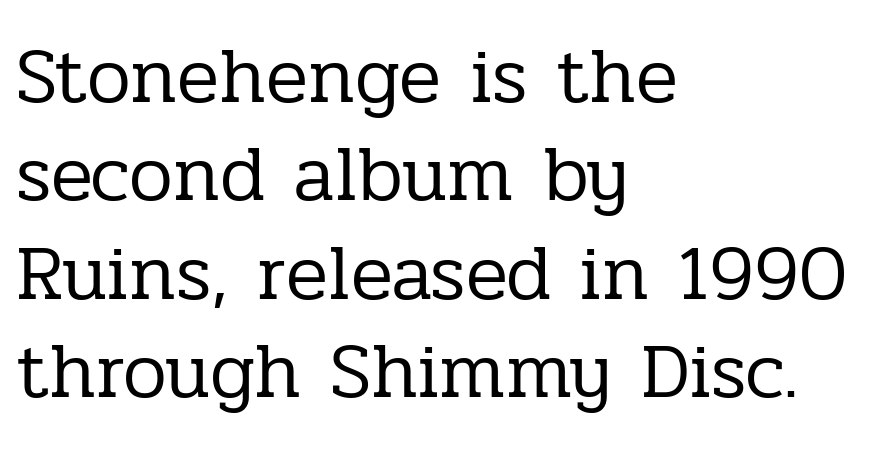
The image shows 78 px regular-weight serif type, upright; set left-aligned, normal line spacing (1.26x), normal letter spacing, not underlined; low stroke contrast and a medium x-height.
